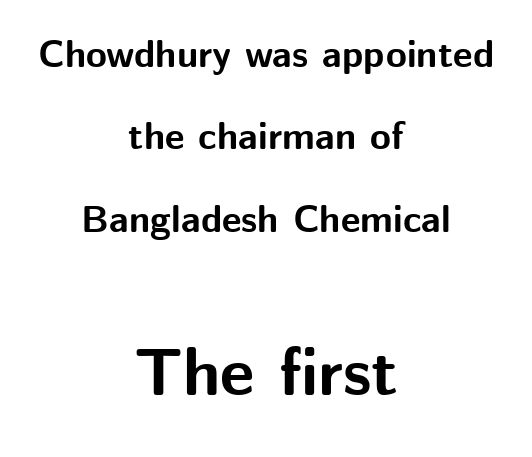
Q: Is the text bold? A: Yes.
Q: Is the text italic (slanted)? A: No, it is upright.
Q: Is the typeface a serif or a sans-serif typeface? A: Sans-serif.
Q: Is the text underlined? A: No.
Q: How is the paragraph aligned? A: Centered.
Q: Is the spacing between letters normal or unusually wide? A: Normal.
Q: Is the spacing between lines tight, normal or loose? A: Loose.
Q: Which block of text is set in a larger size, the first (top) or the second (bottom)? A: The second (bottom) one.
Q: Width (condensed, normal, or wide)? A: Normal.
Q: Stroke contrast? A: Medium.
Q: x-height? A: Medium.
Q: Monospaced? A: No.
